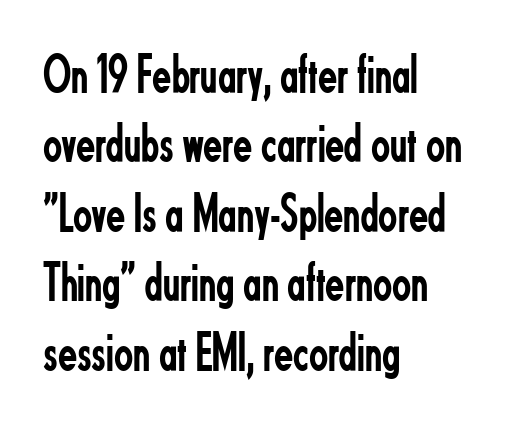
Plain, unruled lines of type. Look at the tracking — it's just the regular setting, nothing added. Nope, not italic — everything's standing straight. Leftover space on each line is placed entirely after the last word. The typeface chosen for these lines omits serifs.
